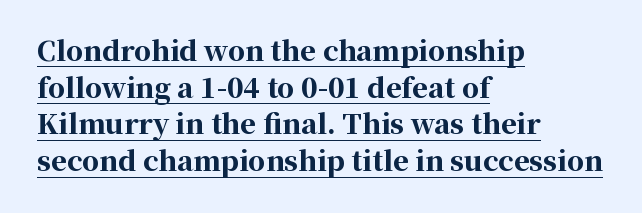
Q: Is the text bold? A: Yes.
Q: Is the text italic (slanted)? A: No, it is upright.
Q: Is the text underlined? A: Yes.
Q: How is the paragraph aligned? A: Left-aligned.
Q: Is the spacing between letters normal or unusually wide? A: Normal.
Q: Is the spacing between lines tight, normal or loose? A: Normal.
